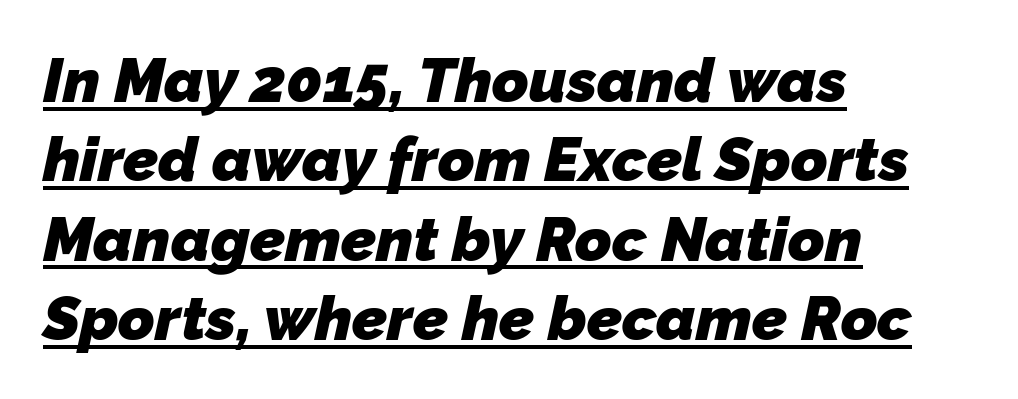
Q: Is the text bold? A: Yes.
Q: Is the typeface a serif or a sans-serif typeface? A: Sans-serif.
Q: Is the text underlined? A: Yes.
Q: How is the paragraph aligned? A: Left-aligned.
Q: Is the spacing between letters normal or unusually wide? A: Normal.
Q: Is the spacing between lines tight, normal or loose? A: Normal.
Q: Width (condensed, normal, or wide)? A: Normal.
Q: Stroke contrast? A: Low.
Q: x-height? A: Medium.
Q: Monospaced? A: No.
